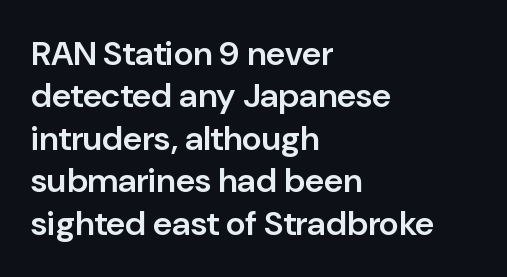
{"serif": "no", "italic": "no", "bold": "semi", "weight": "semibold", "width": "normal", "stroke_contrast": "low", "x_height": "medium", "monospaced": "no", "underline": "no", "align": "left", "line_spacing": "normal", "line_spacing_ratio": 1.25, "letter_spacing": "normal", "letter_spacing_em": 0.0, "glyph_px": 34}
